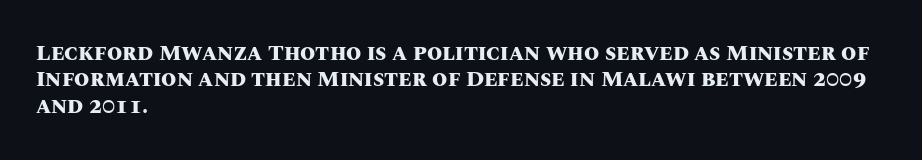
{"italic": "no", "bold": "yes", "underline": "no", "align": "left", "line_spacing_ratio": 1.2, "letter_spacing": "normal", "letter_spacing_em": 0.0, "glyph_px": 22}
